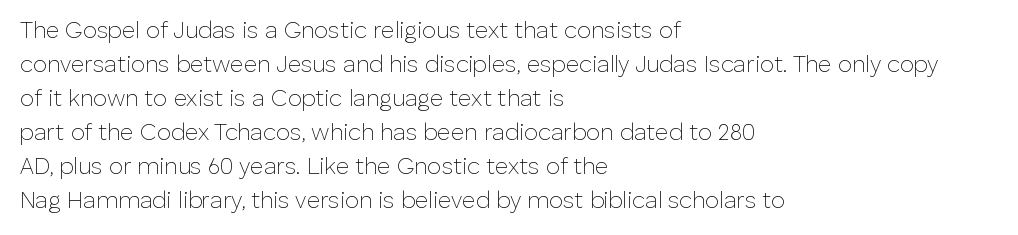
The image shows 23 px text type, upright; set left-aligned, normal line spacing (1.48x), normal letter spacing, not underlined.
